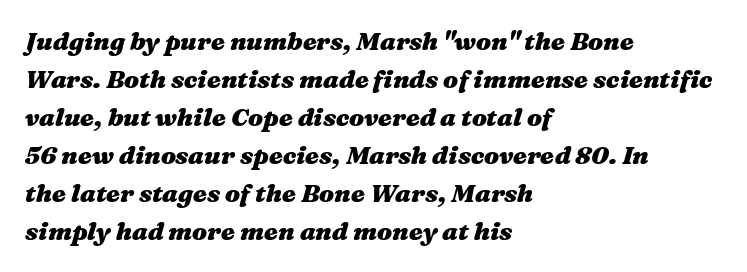
The image shows 25 px bold type, italic (leaning right); set left-aligned, normal line spacing (1.52x), normal letter spacing, not underlined.
